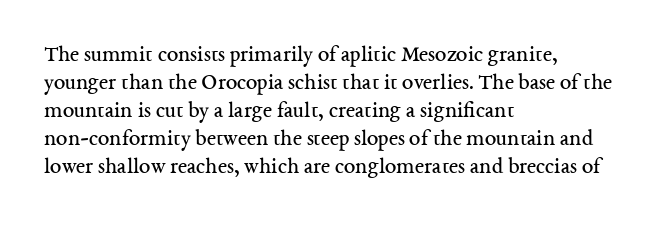
The image shows 23 px text type, upright; set left-aligned, line spacing 1.22x, normal letter spacing, not underlined.
